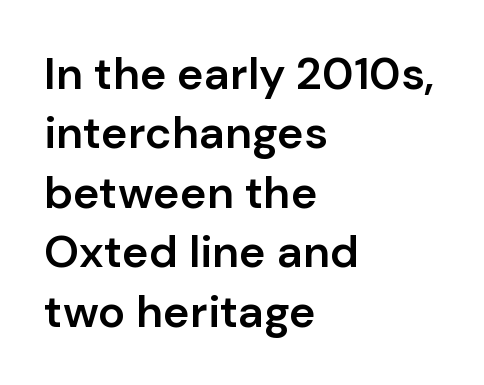
{"serif": "no", "italic": "no", "bold": "semi", "weight": "semibold", "width": "normal", "stroke_contrast": "low", "x_height": "medium", "monospaced": "no", "underline": "no", "align": "left", "line_spacing": "normal", "line_spacing_ratio": 1.32, "letter_spacing": "normal", "letter_spacing_em": 0.0, "glyph_px": 45}
